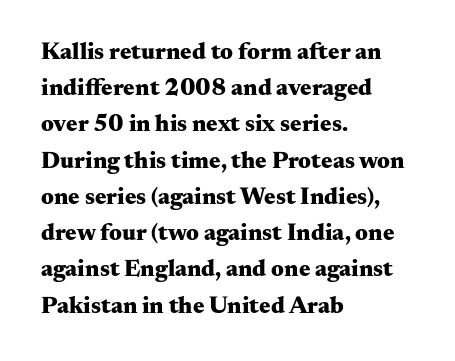
Q: Is the text bold? A: Yes.
Q: Is the text italic (slanted)? A: No, it is upright.
Q: Is the text underlined? A: No.
Q: How is the paragraph aligned? A: Left-aligned.
Q: Is the spacing between letters normal or unusually wide? A: Normal.
Q: Is the spacing between lines tight, normal or loose? A: Normal.
